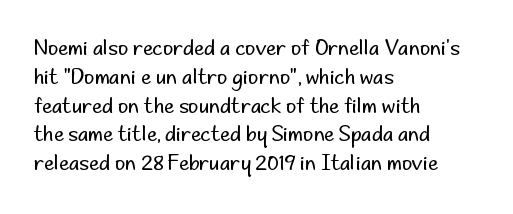
{"italic": "no", "bold": "no", "underline": "no", "align": "left", "line_spacing": "normal", "line_spacing_ratio": 1.44, "letter_spacing": "normal", "letter_spacing_em": 0.0, "glyph_px": 20}
